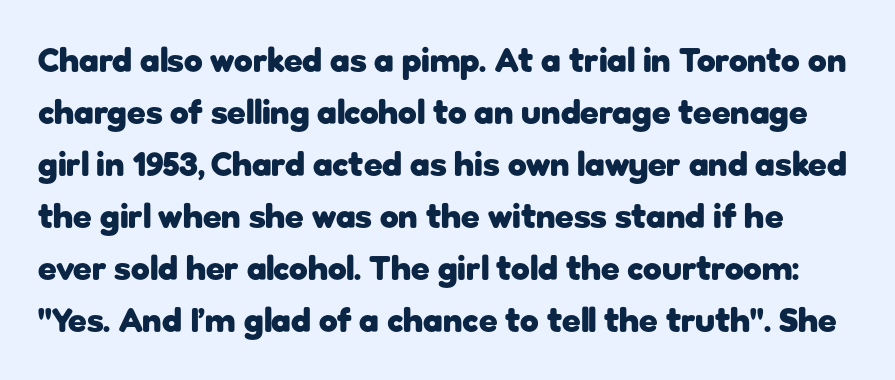
Q: Is the text bold? A: Yes.
Q: Is the text italic (slanted)? A: No, it is upright.
Q: Is the typeface a serif or a sans-serif typeface? A: Sans-serif.
Q: Is the text underlined? A: No.
Q: Is the spacing between letters normal or unusually wide? A: Normal.
Q: Is the spacing between lines tight, normal or loose? A: Normal.
Q: Width (condensed, normal, or wide)? A: Normal.
Q: Stroke contrast? A: Low.
Q: x-height? A: Medium.
Q: Monospaced? A: No.
